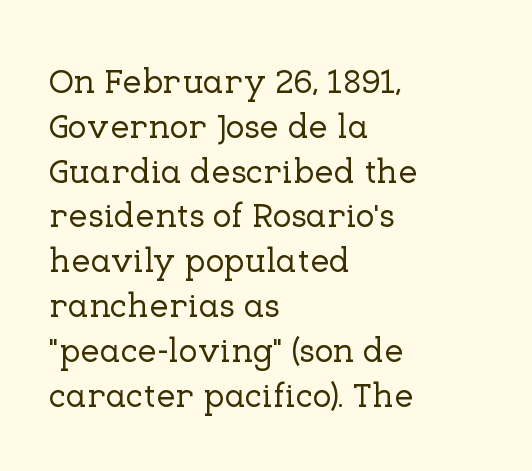
Q: Is the text italic (slanted)? A: No, it is upright.
Q: Is the typeface a serif or a sans-serif typeface? A: Serif.
Q: Is the text underlined? A: No.
Q: How is the paragraph aligned? A: Left-aligned.
Q: Is the spacing between letters normal or unusually wide? A: Normal.
Q: Is the spacing between lines tight, normal or loose? A: Normal.
Q: Width (condensed, normal, or wide)? A: Normal.
Q: Stroke contrast? A: Low.
Q: x-height? A: Medium.
Q: Monospaced? A: No.
